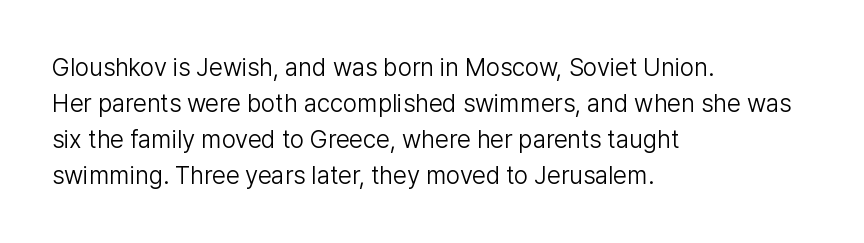
Q: Is the text bold? A: No.
Q: Is the text italic (slanted)? A: No, it is upright.
Q: Is the text underlined? A: No.
Q: How is the paragraph aligned? A: Left-aligned.
Q: Is the spacing between letters normal or unusually wide? A: Normal.
Q: Is the spacing between lines tight, normal or loose? A: Normal.
